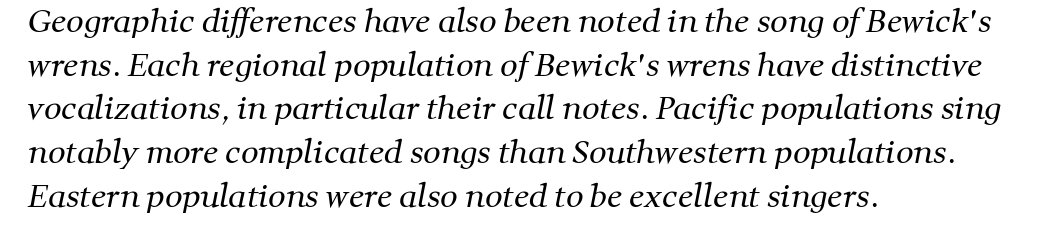
Q: Is the text bold? A: No.
Q: Is the typeface a serif or a sans-serif typeface? A: Serif.
Q: Is the text underlined? A: No.
Q: How is the paragraph aligned? A: Left-aligned.
Q: Is the spacing between letters normal or unusually wide? A: Normal.
Q: Is the spacing between lines tight, normal or loose? A: Normal.
Q: Width (condensed, normal, or wide)? A: Normal.
Q: Stroke contrast? A: Medium.
Q: x-height? A: Medium.
Q: Monospaced? A: No.
